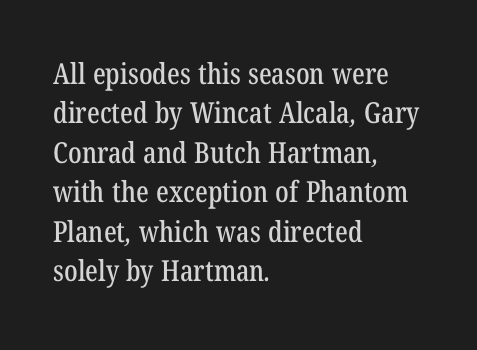
{"serif": "yes", "width": "condensed", "stroke_contrast": "low", "x_height": "medium", "monospaced": "no", "underline": "no", "align": "left", "line_spacing": "normal", "line_spacing_ratio": 1.36, "letter_spacing": "normal", "letter_spacing_em": 0.0, "glyph_px": 29}
